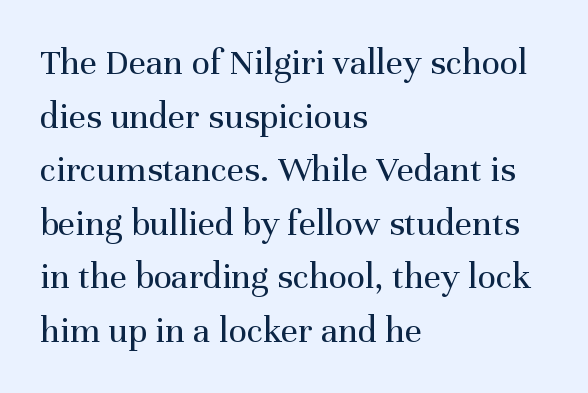
The vertical gap from one line to the next is medium. The passage shown is typed in a proportional face where columns would drift. These lines stack with their left ends in a neat column. The strokes carry an ordinary text weight at most. Designer's note — italics off, roman on.
